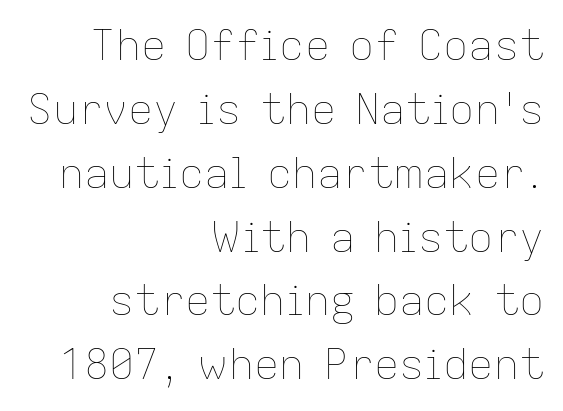
The image shows 42 px thin type, upright; set right-aligned, normal line spacing (1.52x), normal letter spacing, not underlined; low stroke contrast and a medium x-height.
